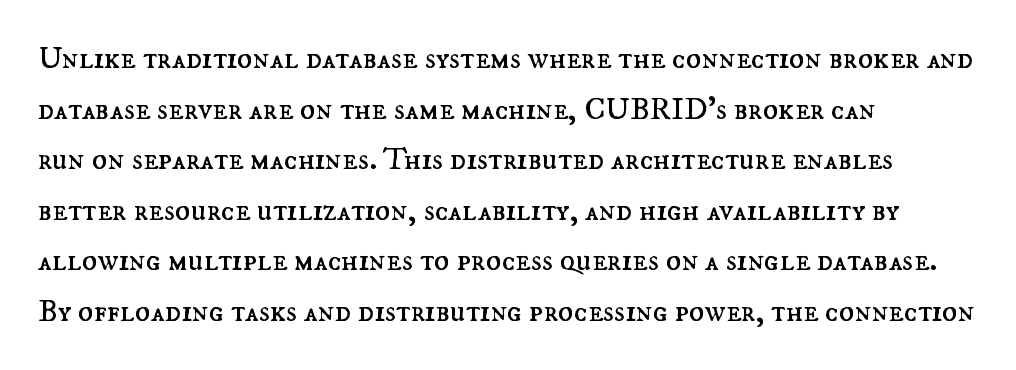
The paragraph has a hard left edge and a soft right edge. The string is rendered with underlining switched off. The space between consecutive lines is moderate. Weight: in the light-to-regular range.
